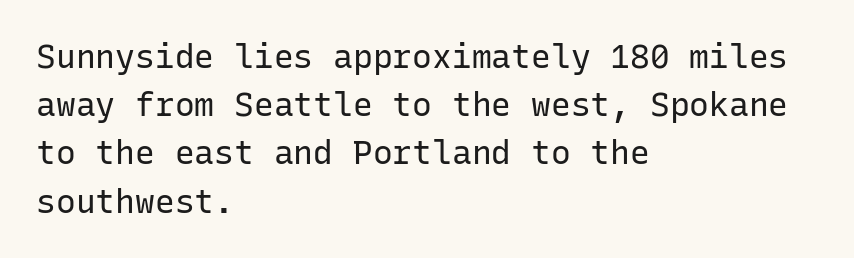
The image shows 33 px regular-weight sans-serif type, upright, monospaced; set left-aligned, normal line spacing (1.46x), normal letter spacing, not underlined; low stroke contrast and a medium x-height.
